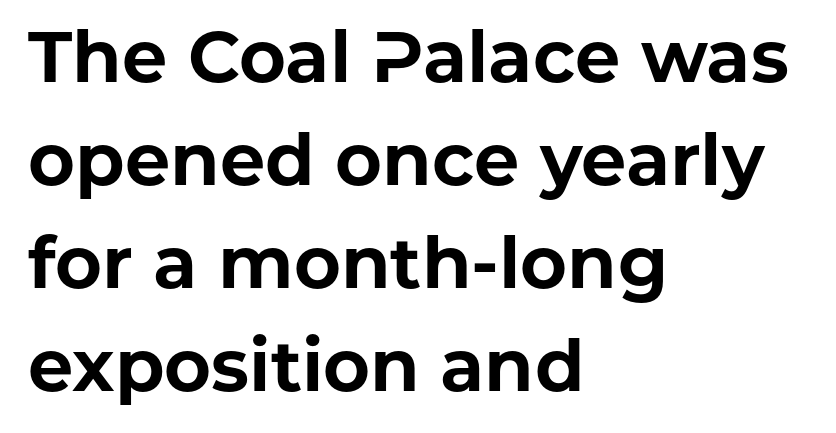
Q: Is the text bold? A: Yes.
Q: Is the text italic (slanted)? A: No, it is upright.
Q: Is the typeface a serif or a sans-serif typeface? A: Sans-serif.
Q: Is the text underlined? A: No.
Q: How is the paragraph aligned? A: Left-aligned.
Q: Is the spacing between letters normal or unusually wide? A: Normal.
Q: Is the spacing between lines tight, normal or loose? A: Normal.
Q: Width (condensed, normal, or wide)? A: Normal.
Q: Stroke contrast? A: Low.
Q: x-height? A: Medium.
Q: Monospaced? A: No.
